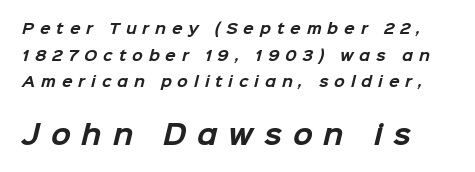
The image shows 26 px bold type; set loose line spacing (1.9x), unusually wide letter spacing (+0.42 em), not underlined; the second (bottom) block is 1.86x larger.
